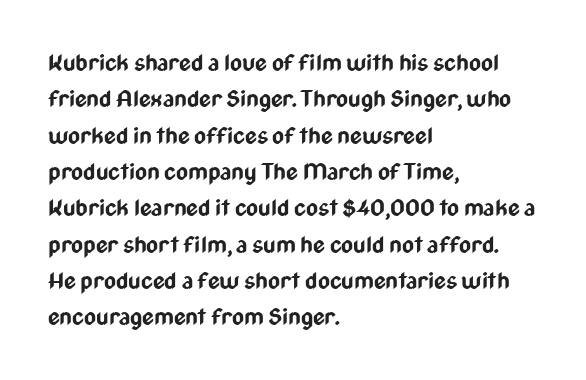
{"italic": "no", "bold": "yes", "underline": "no", "align": "left", "line_spacing": "normal", "line_spacing_ratio": 1.58, "letter_spacing": "normal", "letter_spacing_em": 0.0, "glyph_px": 23}
